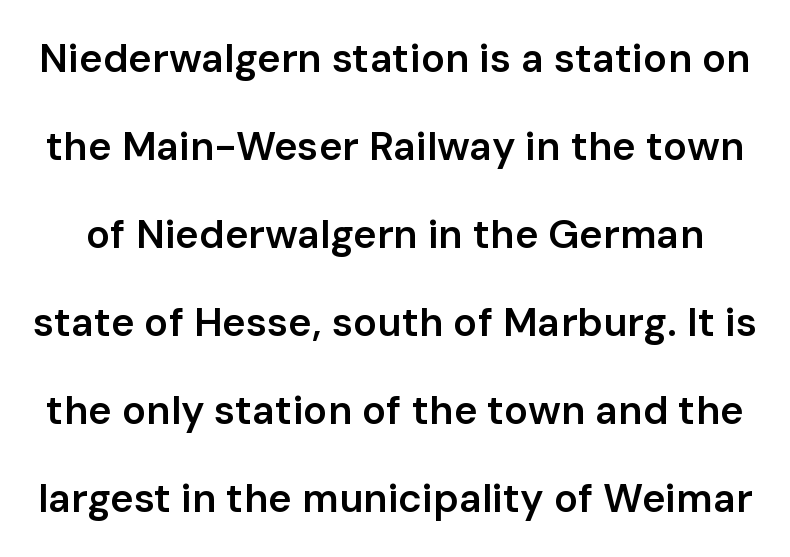
{"serif": "no", "italic": "no", "bold": "semi", "weight": "semibold", "width": "normal", "stroke_contrast": "low", "x_height": "medium", "monospaced": "no", "underline": "no", "line_spacing": "loose", "line_spacing_ratio": 2.2, "letter_spacing": "normal", "letter_spacing_em": 0.0, "glyph_px": 40}
